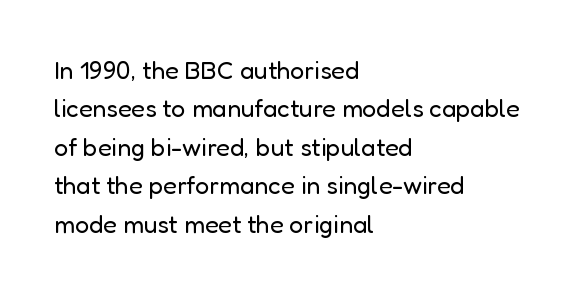
The image shows 25 px text type, upright; set left-aligned, normal line spacing (1.54x), normal letter spacing, not underlined.
